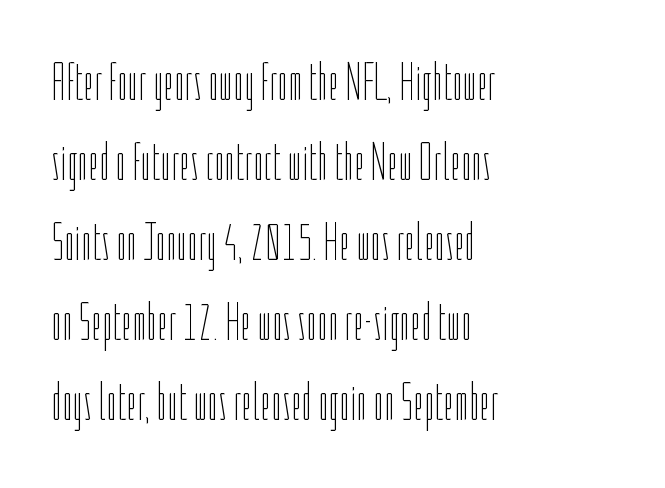
Which margin do the lines hug? The left one — the right edge is uneven. Lines of text with bare space underneath. The typesetting does not lean heavy: it is not bold. Successive baselines arrive at the customary interval. In terms of posture, this sample is upright.
